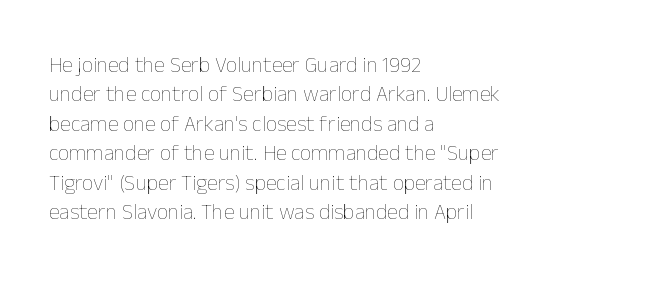
Q: Is the text bold? A: No.
Q: Is the text italic (slanted)? A: No, it is upright.
Q: Is the text underlined? A: No.
Q: How is the paragraph aligned? A: Left-aligned.
Q: Is the spacing between letters normal or unusually wide? A: Normal.
Q: Is the spacing between lines tight, normal or loose? A: Normal.
